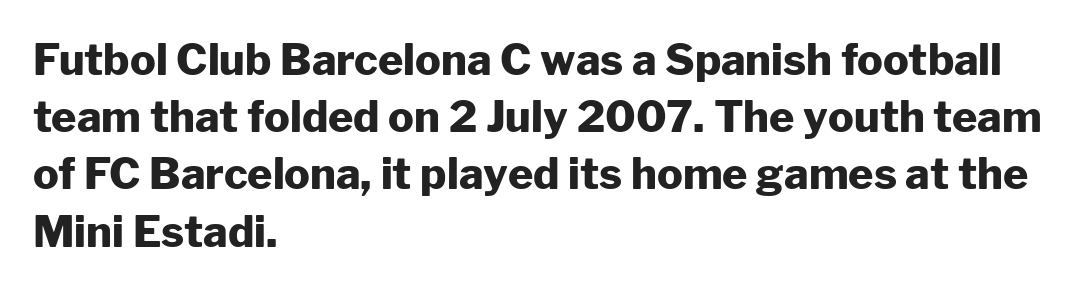
Q: Is the text bold? A: Yes.
Q: Is the text italic (slanted)? A: No, it is upright.
Q: Is the typeface a serif or a sans-serif typeface? A: Sans-serif.
Q: Is the text underlined? A: No.
Q: How is the paragraph aligned? A: Left-aligned.
Q: Is the spacing between letters normal or unusually wide? A: Normal.
Q: Is the spacing between lines tight, normal or loose? A: Normal.
Q: Width (condensed, normal, or wide)? A: Normal.
Q: Stroke contrast? A: Low.
Q: x-height? A: Medium.
Q: Monospaced? A: No.
